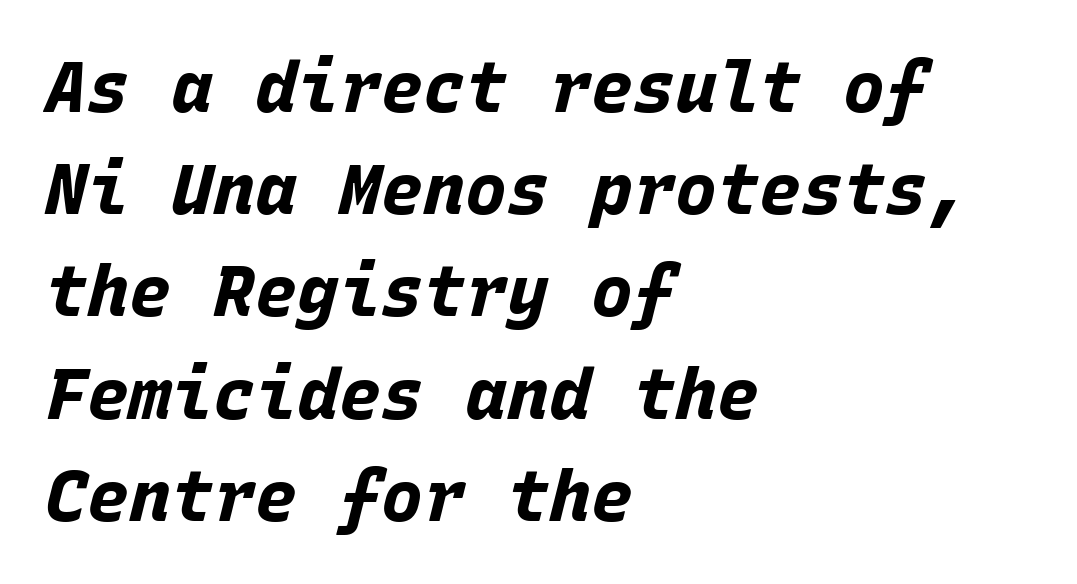
Q: Is the text bold? A: Yes.
Q: Is the text italic (slanted)? A: Yes, it leans right by about 15 degrees.
Q: Is the text underlined? A: No.
Q: How is the paragraph aligned? A: Left-aligned.
Q: Is the spacing between letters normal or unusually wide? A: Normal.
Q: Is the spacing between lines tight, normal or loose? A: Normal.
Q: Width (condensed, normal, or wide)? A: Normal.
Q: Stroke contrast? A: Low.
Q: x-height? A: Large.
Q: Monospaced? A: Yes.
